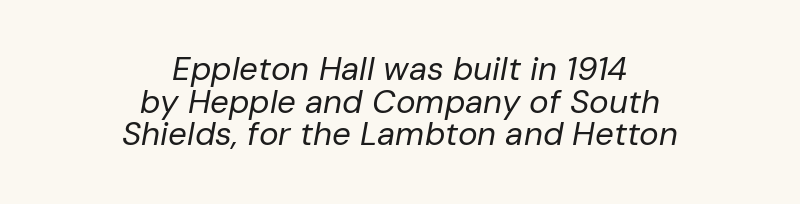
Q: Is the text bold? A: No.
Q: Is the text italic (slanted)? A: Yes, it leans right by about 10 degrees.
Q: Is the text underlined? A: No.
Q: How is the paragraph aligned? A: Centered.
Q: Is the spacing between letters normal or unusually wide? A: Normal.
Q: Is the spacing between lines tight, normal or loose? A: Tight.
Q: Width (condensed, normal, or wide)? A: Normal.
Q: Stroke contrast? A: Low.
Q: x-height? A: Medium.
Q: Monospaced? A: No.
